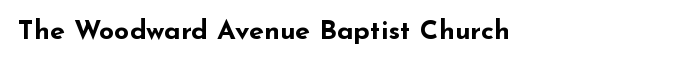
{"italic": "no", "bold": "yes", "underline": "no", "letter_spacing": "normal", "letter_spacing_em": 0.0, "glyph_px": 27}
